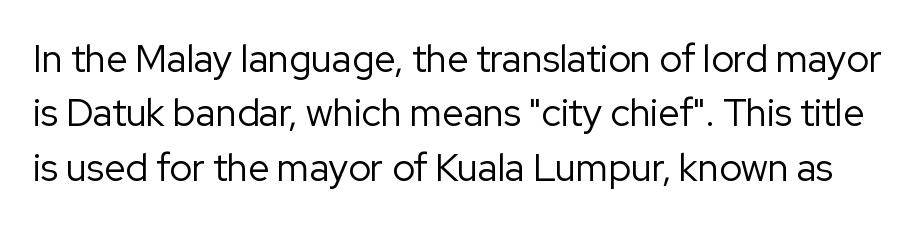
The area under the type is left untouched. Honestly, the letter spacing is just normal — you wouldn't notice it. These lines sit exactly where default settings would place them. These lines are rendered in a variable-pitch font. Caption: face not bold, strokes unweighted. When letters stand straight like this, we call the style roman or upright.
